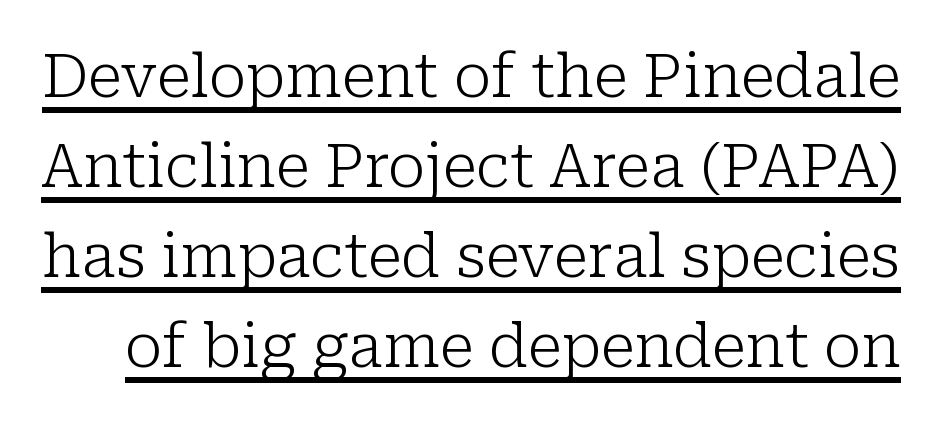
{"serif": "yes", "italic": "no", "bold": "no", "weight": "light", "width": "normal", "stroke_contrast": "low", "x_height": "medium", "monospaced": "no", "underline": "yes", "line_spacing": "normal", "line_spacing_ratio": 1.5, "letter_spacing": "normal", "letter_spacing_em": 0.0, "glyph_px": 60}
